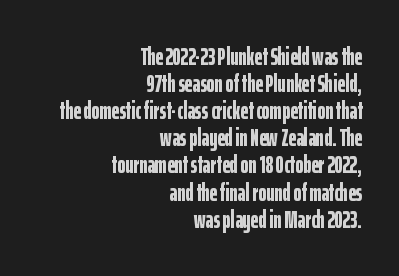
The image shows 24 px bold type, upright; set right-aligned, tight line spacing (1.13x), normal letter spacing, not underlined.
